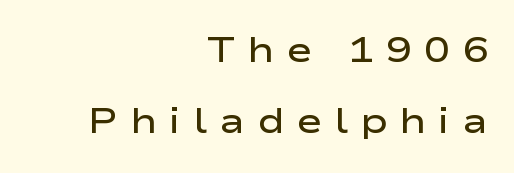
Q: Is the text bold? A: Semi-bold.
Q: Is the text italic (slanted)? A: No, it is upright.
Q: Is the typeface a serif or a sans-serif typeface? A: Sans-serif.
Q: Is the text underlined? A: No.
Q: How is the paragraph aligned? A: Right-aligned.
Q: Is the spacing between letters normal or unusually wide? A: Unusually wide.
Q: Is the spacing between lines tight, normal or loose? A: Loose.
Q: Width (condensed, normal, or wide)? A: Wide.
Q: Stroke contrast? A: Low.
Q: x-height? A: Medium.
Q: Monospaced? A: No.
